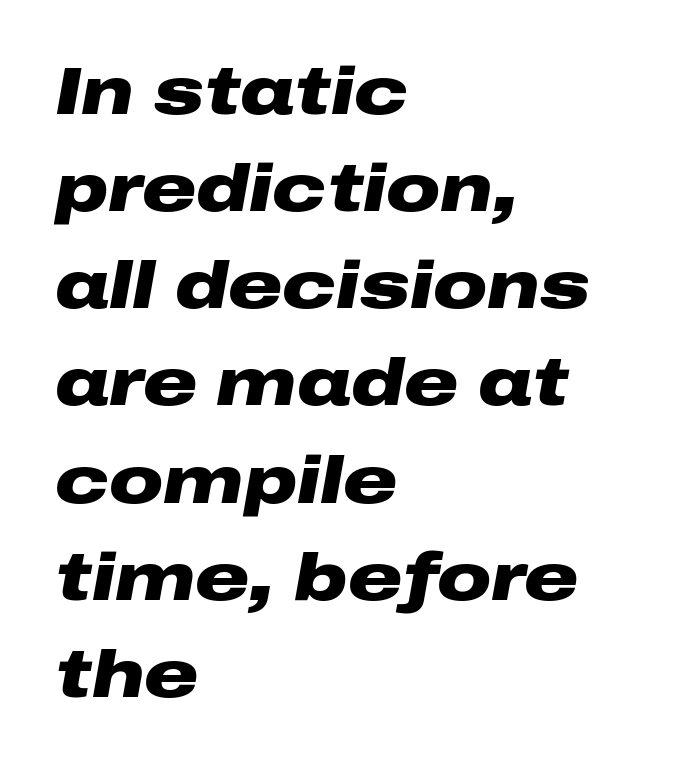
What weight is shown? A full bold with thick strokes. Italic: yes, the glyphs are oblique. Each letter keeps its own natural width here, so spacing adapts to shape. Vertical spacing — default.
